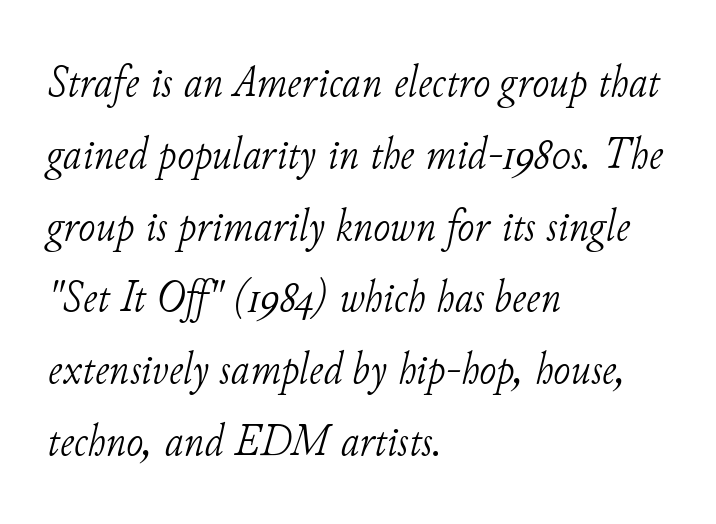
The image shows 46 px light serif type, italic (leaning right); set left-aligned, normal line spacing (1.56x), normal letter spacing, not underlined; low stroke contrast and a small x-height.
